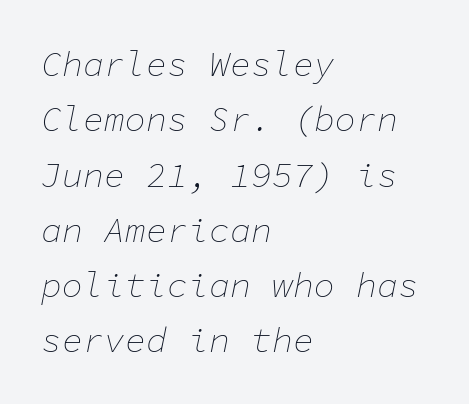
The image shows 35 px thin type, italic (leaning right), monospaced; set left-aligned, normal line spacing (1.58x), normal letter spacing, not underlined; low stroke contrast and a medium x-height.
